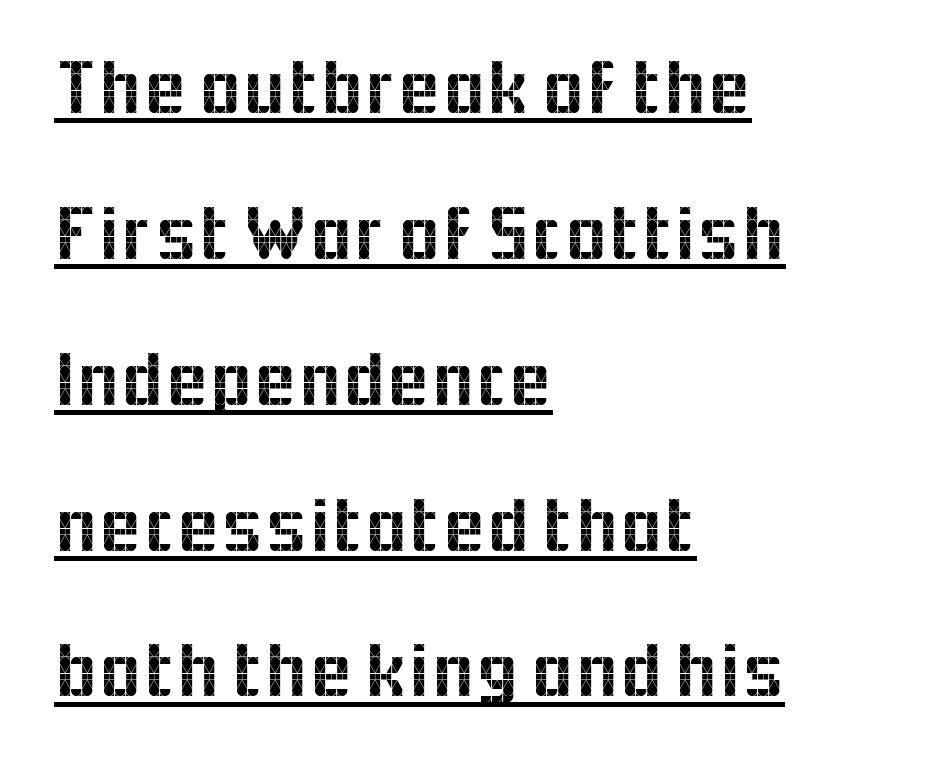
The image shows 78 px sans-serif type, upright; set left-aligned, line spacing 1.87x, normal letter spacing, underlined; a medium x-height.
